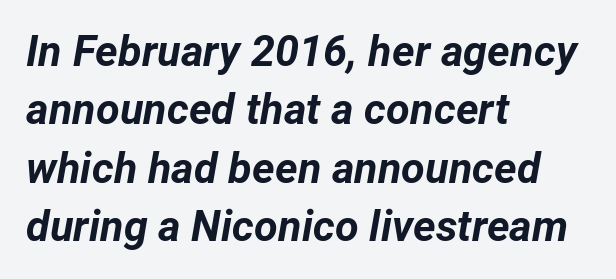
Here the designer chose a conventional face with non-uniform glyph widths. Between one letter and the next there's only the usual sliver of space. When letters slant like this, we call the style italic. This rendering uses left alignment, leaving the right contour irregular. The area under the type is left untouched. Heavy-handed strokes throughout: this text is bold.
